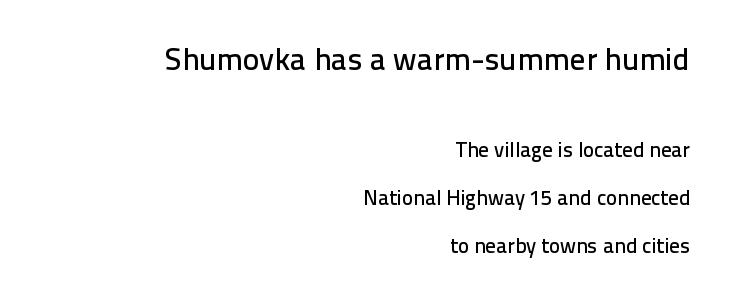
Q: Is the text italic (slanted)? A: No, it is upright.
Q: Is the typeface a serif or a sans-serif typeface? A: Sans-serif.
Q: Is the text underlined? A: No.
Q: How is the paragraph aligned? A: Right-aligned.
Q: Is the spacing between letters normal or unusually wide? A: Normal.
Q: Is the spacing between lines tight, normal or loose? A: Loose.
Q: Which block of text is set in a larger size, the first (top) or the second (bottom)? A: The first (top) one.
Q: Width (condensed, normal, or wide)? A: Normal.
Q: Stroke contrast? A: Low.
Q: x-height? A: Medium.
Q: Monospaced? A: No.
